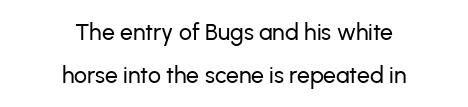
Q: Is the text italic (slanted)? A: No, it is upright.
Q: Is the text underlined? A: No.
Q: How is the paragraph aligned? A: Centered.
Q: Is the spacing between letters normal or unusually wide? A: Normal.
